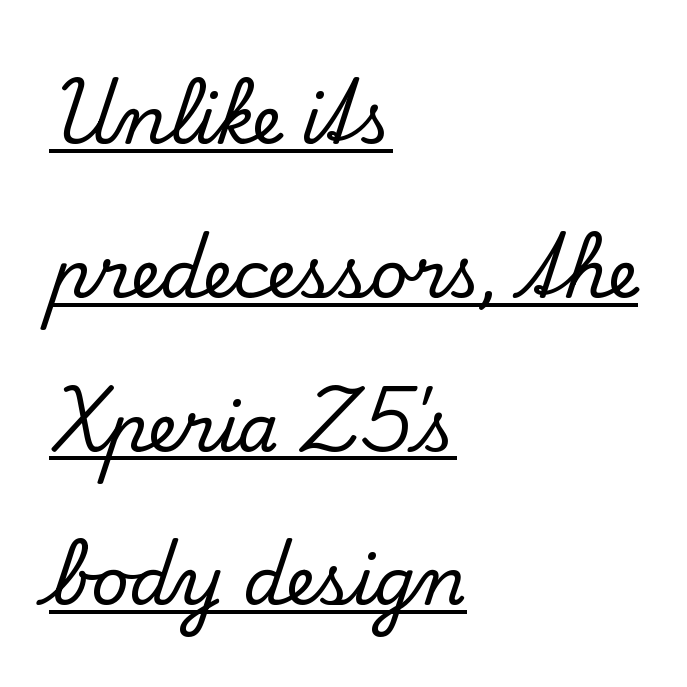
{"serif": "yes", "width": "normal", "stroke_contrast": "low", "x_height": "small", "monospaced": "no", "underline": "yes", "align": "left", "line_spacing": "loose", "line_spacing_ratio": 2.33, "letter_spacing": "normal", "letter_spacing_em": 0.0, "glyph_px": 66}
